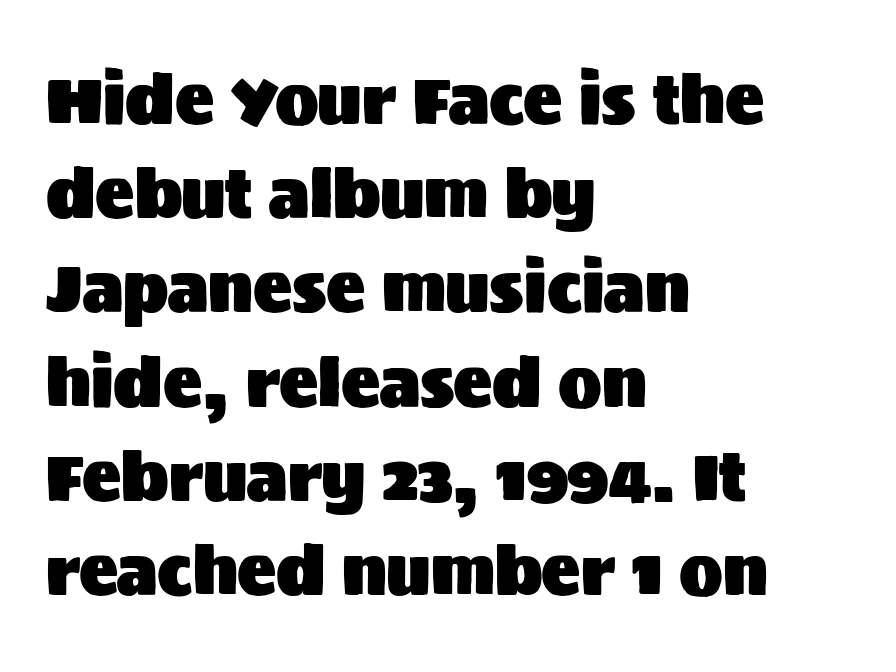
The image shows 65 px sans-serif type, upright; set left-aligned, normal line spacing (1.45x), normal letter spacing, not underlined; medium stroke contrast and a large x-height.
